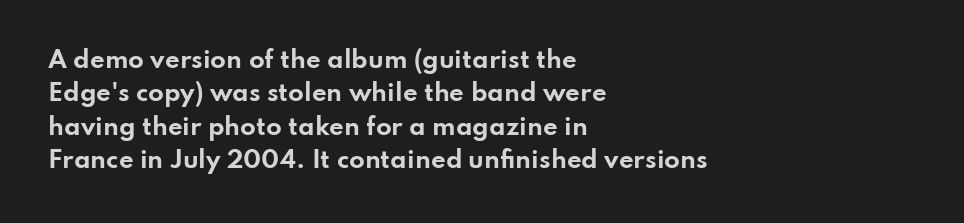
The image shows 23 px bold type, upright; set left-aligned, normal line spacing (1.45x), normal letter spacing, not underlined.
